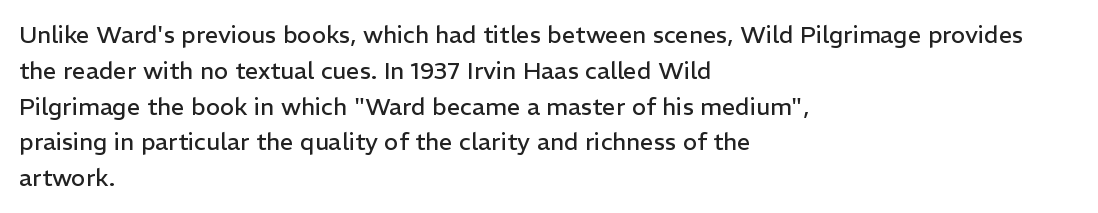
The image shows 24 px text type, upright; set left-aligned, normal line spacing (1.49x), normal letter spacing, not underlined.
